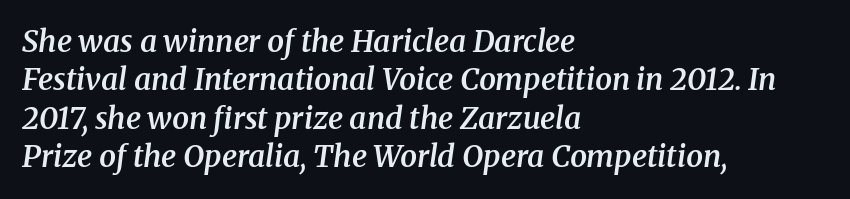
Q: Is the text bold? A: Semi-bold.
Q: Is the text italic (slanted)? A: Yes, it leans right by about 8 degrees.
Q: Is the typeface a serif or a sans-serif typeface? A: Serif.
Q: Is the text underlined? A: No.
Q: How is the paragraph aligned? A: Left-aligned.
Q: Is the spacing between letters normal or unusually wide? A: Normal.
Q: Is the spacing between lines tight, normal or loose? A: Normal.
Q: Width (condensed, normal, or wide)? A: Normal.
Q: Stroke contrast? A: Medium.
Q: x-height? A: Medium.
Q: Monospaced? A: No.
